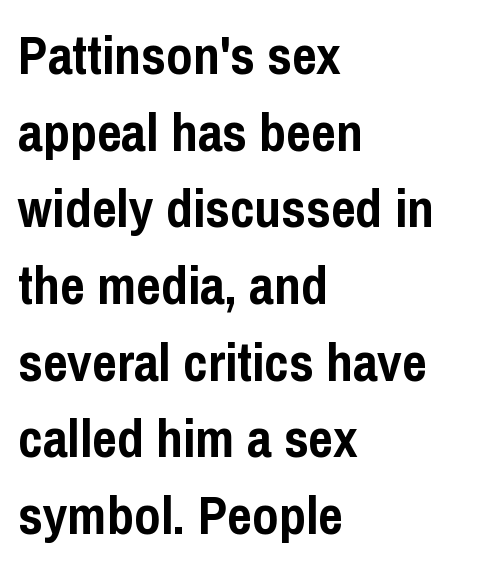
{"serif": "no", "italic": "no", "bold": "yes", "weight": "semibold", "width": "condensed", "stroke_contrast": "low", "x_height": "medium", "monospaced": "no", "underline": "no", "align": "left", "line_spacing": "normal", "line_spacing_ratio": 1.42, "letter_spacing": "normal", "letter_spacing_em": 0.0, "glyph_px": 54}
